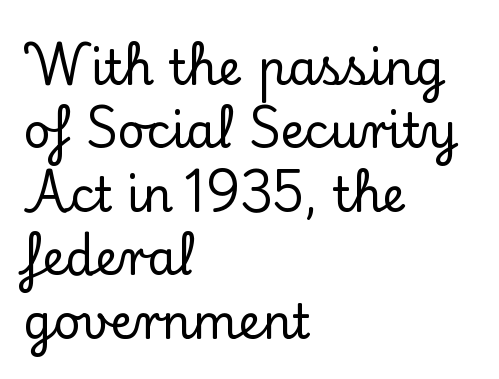
{"serif": "yes", "italic": "no", "width": "normal", "stroke_contrast": "low", "x_height": "small", "monospaced": "no", "underline": "no", "align": "left", "line_spacing": "normal", "line_spacing_ratio": 1.35, "letter_spacing": "normal", "letter_spacing_em": 0.0, "glyph_px": 47}
